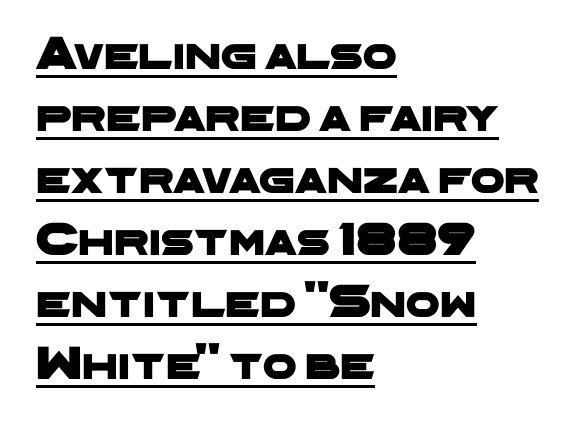
Q: Is the typeface a serif or a sans-serif typeface? A: Sans-serif.
Q: Is the text underlined? A: Yes.
Q: How is the paragraph aligned? A: Left-aligned.
Q: Is the spacing between letters normal or unusually wide? A: Normal.
Q: Is the spacing between lines tight, normal or loose? A: Normal.
Q: Width (condensed, normal, or wide)? A: Wide.
Q: Stroke contrast? A: Low.
Q: x-height? A: Medium.
Q: Monospaced? A: No.
